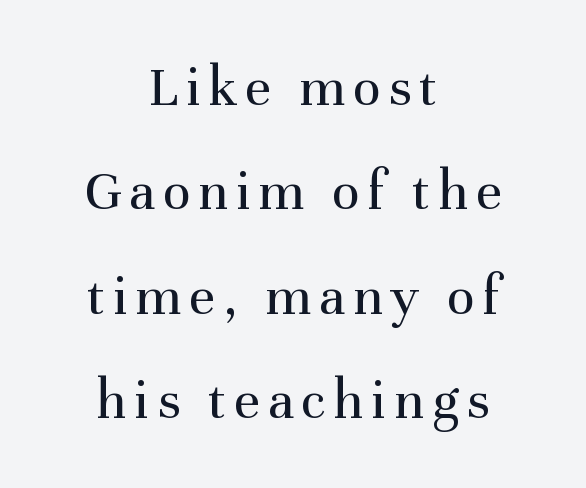
The image shows 58 px regular-weight serif type, upright; set centered, line spacing 1.8x, not underlined; medium stroke contrast and a medium x-height.
